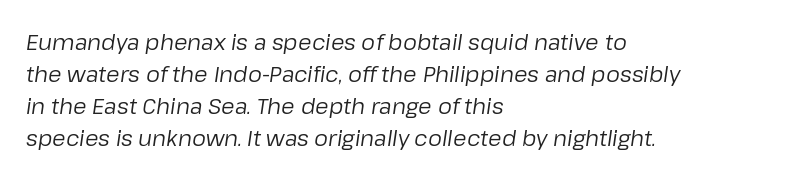
Would a proofreader flag this as italicized? Yes. Rows of type keep a routine distance in the vertical direction. Compared with a centered layout, this one pins lines to the left instead. The baseline area is clear. The font sits on the lighter half of the weight spectrum, regular included. The passage shown has conventional tracking throughout.
